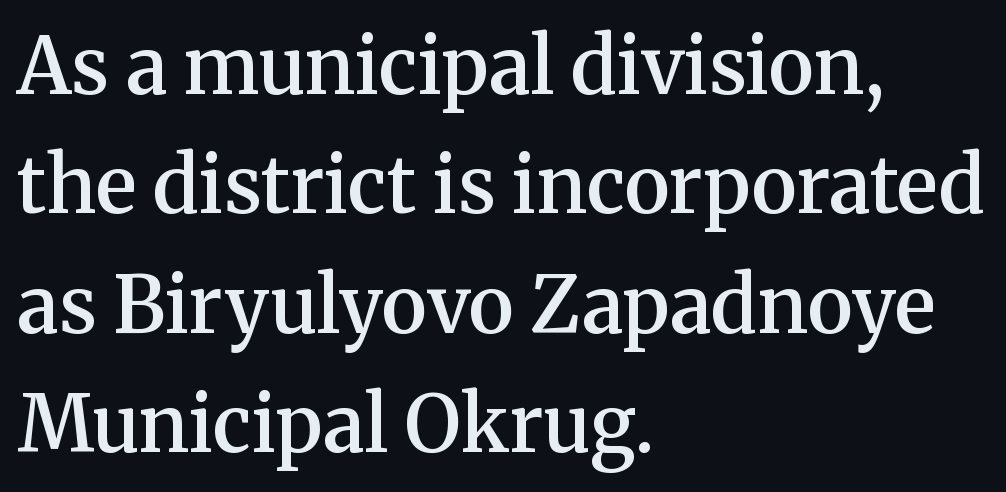
{"serif": "yes", "italic": "no", "bold": "semi", "weight": "semibold", "width": "normal", "stroke_contrast": "medium", "x_height": "medium", "monospaced": "no", "underline": "no", "align": "left", "line_spacing": "normal", "line_spacing_ratio": 1.53, "letter_spacing": "normal", "letter_spacing_em": 0.0, "glyph_px": 78}
